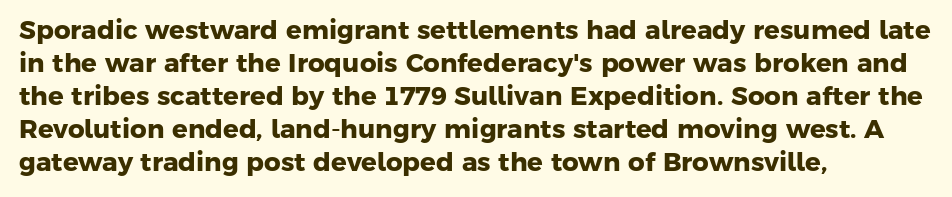
Q: Is the text bold? A: Yes.
Q: Is the text underlined? A: No.
Q: How is the paragraph aligned? A: Left-aligned.
Q: Is the spacing between letters normal or unusually wide? A: Normal.
Q: Is the spacing between lines tight, normal or loose? A: Normal.
